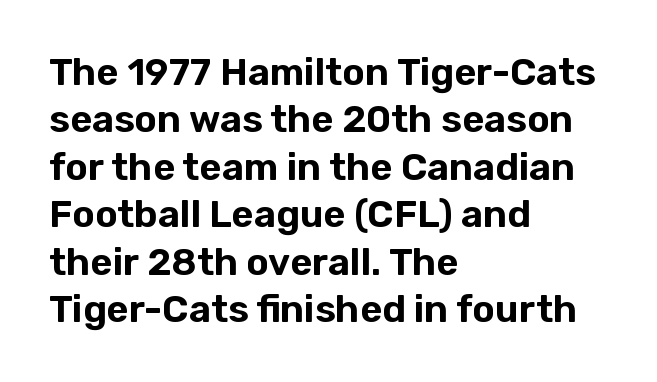
Descenders hang freely into open space. A typesetter would call this zero additional tracking. Regarding leading, the lines here are spaced in the standard way. Horizontal alignment here is leftward, the default for most running prose.
